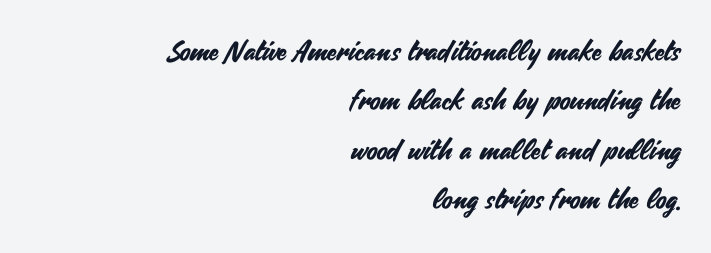
{"serif": "no", "width": "normal", "stroke_contrast": "medium", "x_height": "small", "monospaced": "no", "underline": "no", "align": "right", "line_spacing_ratio": 1.76, "letter_spacing": "normal", "letter_spacing_em": 0.0, "glyph_px": 28}
